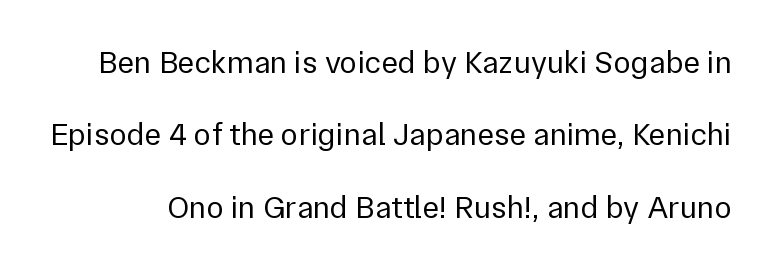
The string is rendered with underlining switched off. The designer dialed line spacing up above the default. Think of a printed novel: that variable character pitch is what you see here. You can tell from the bare stems that sans-serif type was used. Nothing unusual about the tracking: characters are spaced as the font intends.
